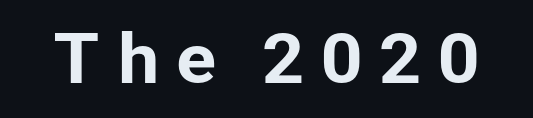
Q: Is the text italic (slanted)? A: No, it is upright.
Q: Is the typeface a serif or a sans-serif typeface? A: Sans-serif.
Q: Is the text underlined? A: No.
Q: Is the spacing between letters normal or unusually wide? A: Unusually wide.
Q: Width (condensed, normal, or wide)? A: Normal.
Q: Stroke contrast? A: Low.
Q: x-height? A: Medium.
Q: Monospaced? A: No.
